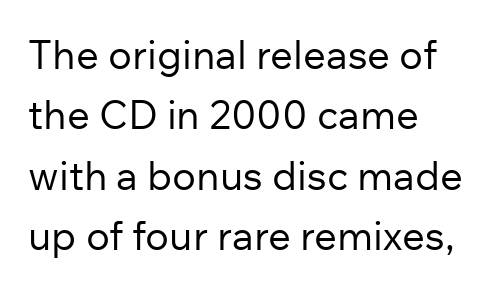
{"serif": "no", "italic": "no", "bold": "no", "weight": "regular", "width": "normal", "stroke_contrast": "low", "x_height": "medium", "monospaced": "no", "underline": "no", "align": "left", "line_spacing": "normal", "line_spacing_ratio": 1.51, "letter_spacing": "normal", "letter_spacing_em": 0.0, "glyph_px": 40}
